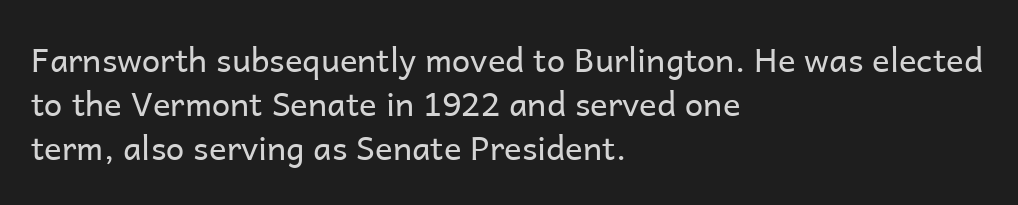
Q: Is the text bold? A: No.
Q: Is the text italic (slanted)? A: No, it is upright.
Q: Is the typeface a serif or a sans-serif typeface? A: Sans-serif.
Q: Is the text underlined? A: No.
Q: How is the paragraph aligned? A: Left-aligned.
Q: Is the spacing between letters normal or unusually wide? A: Normal.
Q: Is the spacing between lines tight, normal or loose? A: Normal.
Q: Width (condensed, normal, or wide)? A: Normal.
Q: Stroke contrast? A: Low.
Q: x-height? A: Medium.
Q: Monospaced? A: No.
